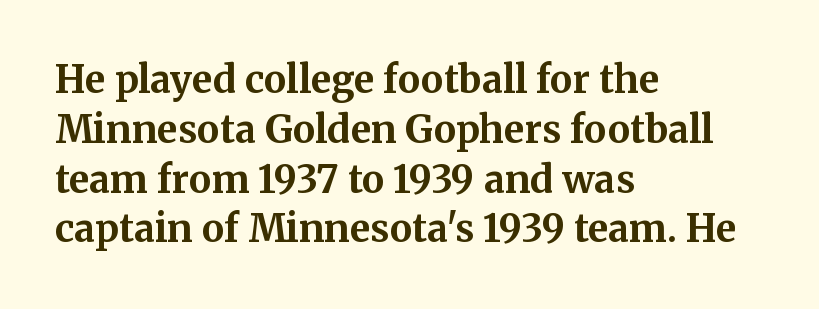
A typesetter would label this face a serif. If you drew a ruler down the left edge, every line would touch it. The space between consecutive lines is moderate. The axis of the letterforms is exactly vertical. Plain, unruled lines of type.
